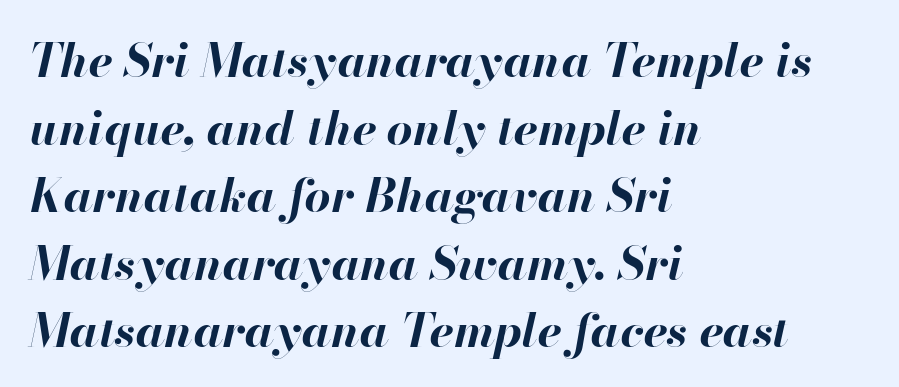
{"italic": "yes", "lean": "right", "slant_degrees": 13, "bold": "yes", "weight": "bold", "width": "normal", "stroke_contrast": "high", "x_height": "small", "monospaced": "no", "underline": "no", "align": "left", "line_spacing": "normal", "line_spacing_ratio": 1.47, "letter_spacing": "normal", "letter_spacing_em": 0.0, "glyph_px": 46}
